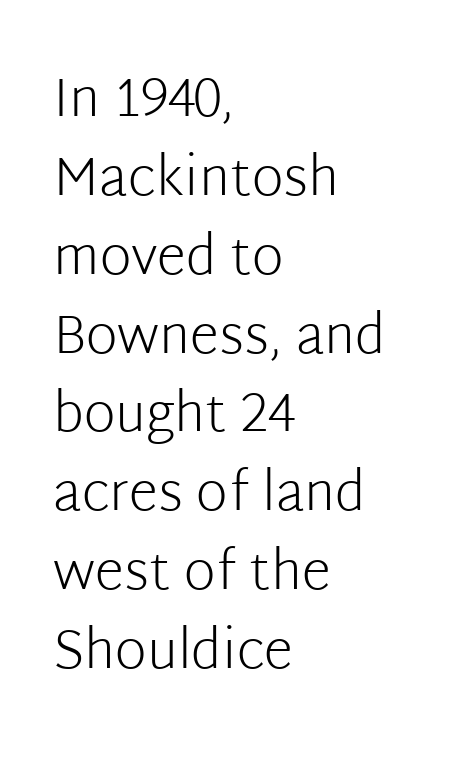
Q: Is the text bold? A: No.
Q: Is the text italic (slanted)? A: No, it is upright.
Q: Is the typeface a serif or a sans-serif typeface? A: Sans-serif.
Q: Is the text underlined? A: No.
Q: How is the paragraph aligned? A: Left-aligned.
Q: Is the spacing between letters normal or unusually wide? A: Normal.
Q: Is the spacing between lines tight, normal or loose? A: Normal.
Q: Width (condensed, normal, or wide)? A: Normal.
Q: Stroke contrast? A: Low.
Q: x-height? A: Medium.
Q: Monospaced? A: No.
